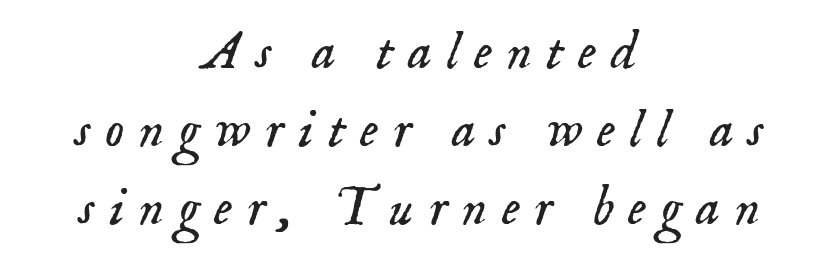
Plain, unruled lines of type. If you drew a line through each stem, it would be angled. Stroke thickness stays within the range of a standard reading face or lighter. Successive baselines arrive at the customary interval. Character widths vary here, with narrow letters taking less room than wide ones. Letter spacing: wide.
